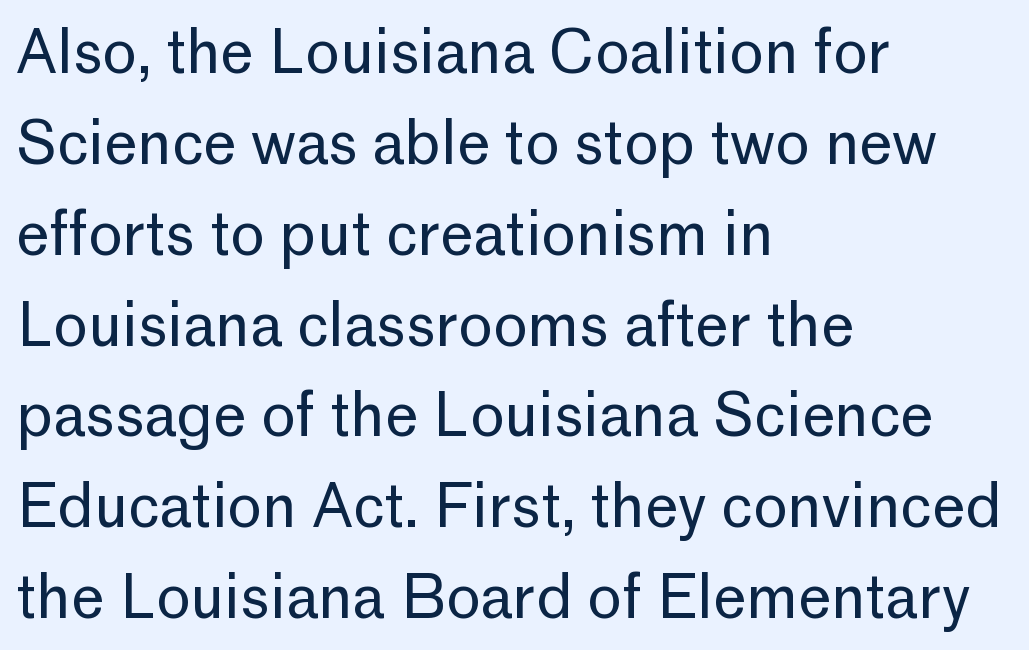
The image shows 59 px regular-weight sans-serif type, upright; set left-aligned, normal line spacing (1.54x), normal letter spacing, not underlined; low stroke contrast and a medium x-height.
